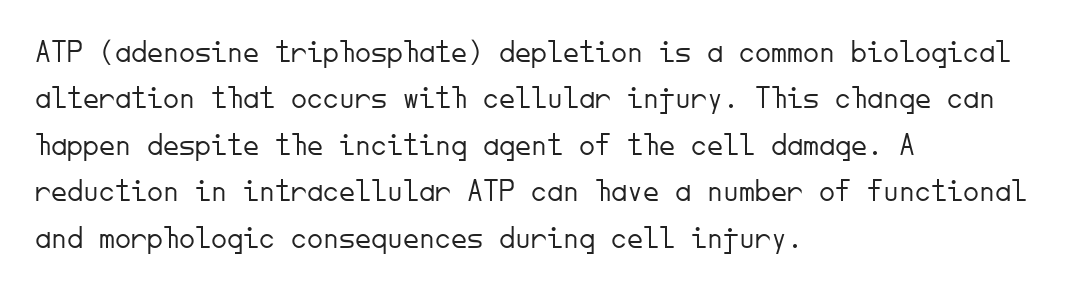
Fixed-width glyphs throughout — classic coding-font behaviour. The letterforms sit at book weight or below. The passage shown stacks its lines at a standard gap. Teacher's note: observe the even left margin — that is flush-left alignment.
